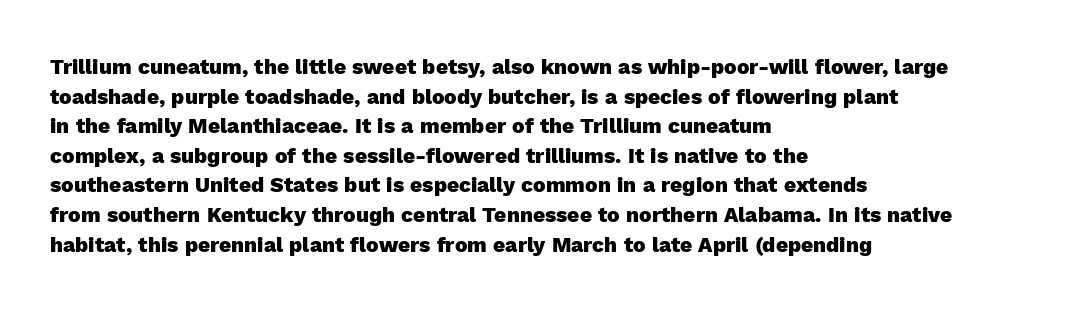
The vertical gap from one line to the next is medium. Beneath every word, the page is bare. Nothing unusual about the tracking: characters are spaced as the font intends. Its strokes are broad and dark, the hallmark of bold type. This sample uses an upright cut, with every glyph sitting square on the baseline. If you drew a ruler down the left edge, every line would touch it.
